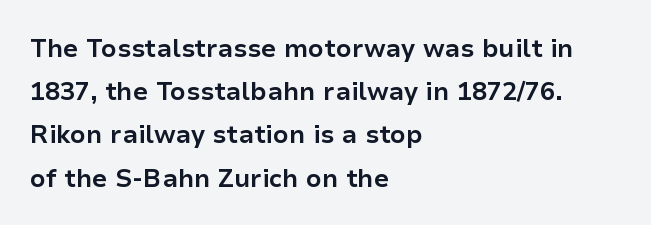
{"italic": "no", "bold": "yes", "underline": "no", "align": "left", "line_spacing_ratio": 1.73, "letter_spacing": "normal", "letter_spacing_em": 0.0, "glyph_px": 25}
